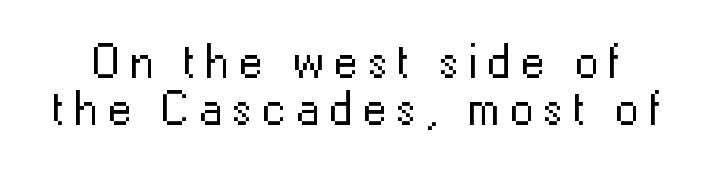
The image shows 48 px regular-weight sans-serif type, upright; set tight line spacing (0.98x), unusually wide letter spacing (+0.2 em), not underlined; low stroke contrast and a medium x-height.
